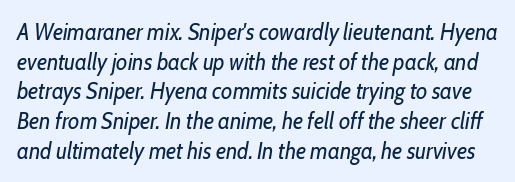
Tall strokes in this sample are angled rather than plumb. Nobody drew a line under any word here. Compared with typical paragraphs, the rows here are spaced about the same. Letters have the restrained weight of plain body copy at most. Students, note that the glyphs here touch the page at normal intervals.
